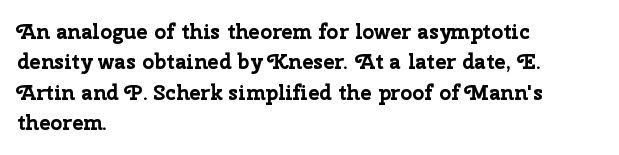
{"italic": "no", "bold": "yes", "underline": "no", "align": "left", "line_spacing": "normal", "line_spacing_ratio": 1.45, "letter_spacing": "normal", "letter_spacing_em": 0.0, "glyph_px": 21}
